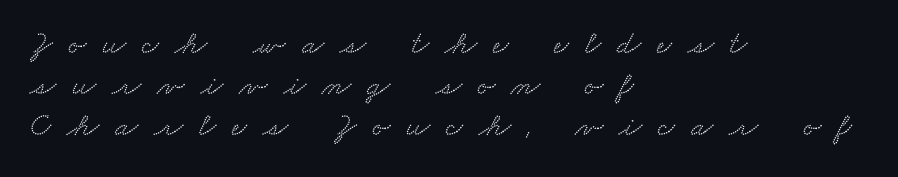
The passage shown is typed in a proportional face where columns would drift. Words float on clear page, feet unadorned. Reading down the block, your eye returns to a fixed left position each line.
